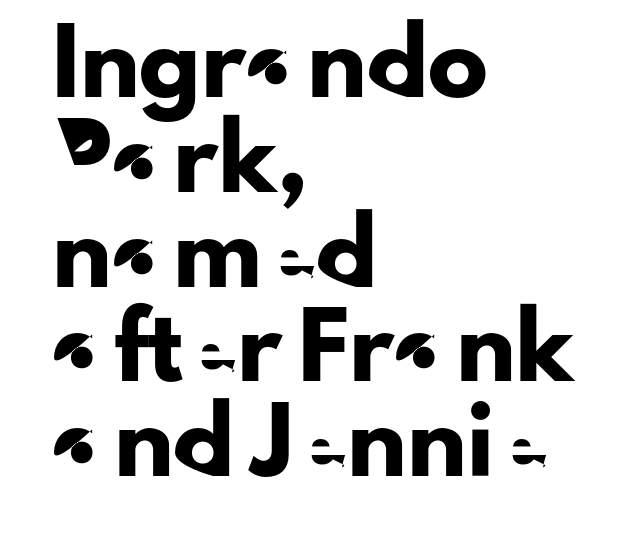
{"serif": "no", "italic": "no", "width": "normal", "stroke_contrast": "low", "x_height": "small", "monospaced": "no", "underline": "no", "align": "left", "line_spacing": "normal", "line_spacing_ratio": 1.58, "letter_spacing": "normal", "letter_spacing_em": 0.0, "glyph_px": 60}
